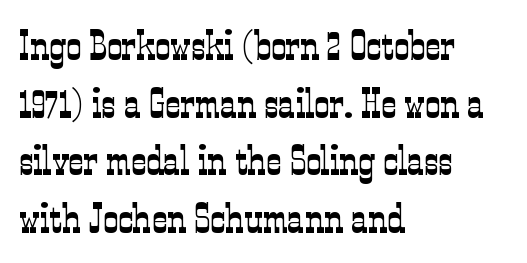
Q: Is the text bold? A: No.
Q: Is the text italic (slanted)? A: No, it is upright.
Q: Is the typeface a serif or a sans-serif typeface? A: Serif.
Q: Is the text underlined? A: No.
Q: How is the paragraph aligned? A: Left-aligned.
Q: Is the spacing between letters normal or unusually wide? A: Normal.
Q: Is the spacing between lines tight, normal or loose? A: Normal.
Q: Width (condensed, normal, or wide)? A: Condensed.
Q: Stroke contrast? A: Low.
Q: x-height? A: Medium.
Q: Monospaced? A: No.
